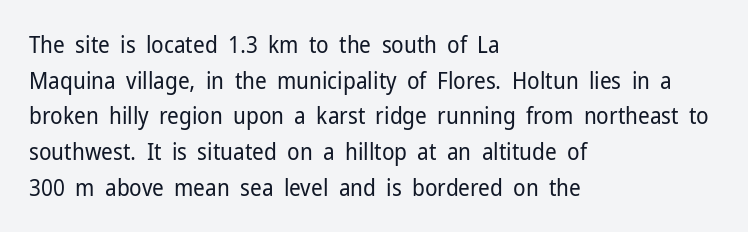
Q: Is the text bold? A: No.
Q: Is the text italic (slanted)? A: No, it is upright.
Q: Is the text underlined? A: No.
Q: How is the paragraph aligned? A: Left-aligned.
Q: Is the spacing between letters normal or unusually wide? A: Normal.
Q: Is the spacing between lines tight, normal or loose? A: Normal.
